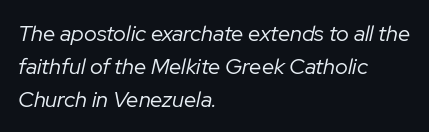
Nothing unusual about the tracking: characters are spaced as the font intends. This reads as an unemphasized weight, regular at the heaviest. The paragraph shown leans on its left margin. Does the lettering tilt? It does — this is italic. Reading down the column, the eye jumps a familiar distance to each next line.
